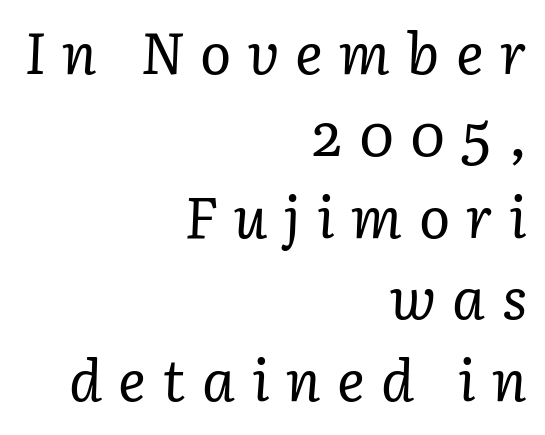
Q: Is the text bold? A: No.
Q: Is the text italic (slanted)? A: Yes, it leans right by about 3 degrees.
Q: Is the typeface a serif or a sans-serif typeface? A: Serif.
Q: Is the text underlined? A: No.
Q: How is the paragraph aligned? A: Right-aligned.
Q: Is the spacing between letters normal or unusually wide? A: Unusually wide.
Q: Is the spacing between lines tight, normal or loose? A: Normal.
Q: Width (condensed, normal, or wide)? A: Normal.
Q: Stroke contrast? A: Low.
Q: x-height? A: Medium.
Q: Monospaced? A: No.
